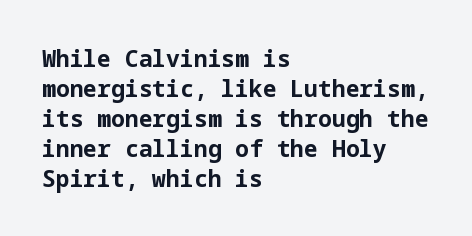
{"italic": "no", "bold": "yes", "underline": "no", "align": "left", "line_spacing": "normal", "line_spacing_ratio": 1.3, "letter_spacing": "normal", "letter_spacing_em": 0.0, "glyph_px": 23}
